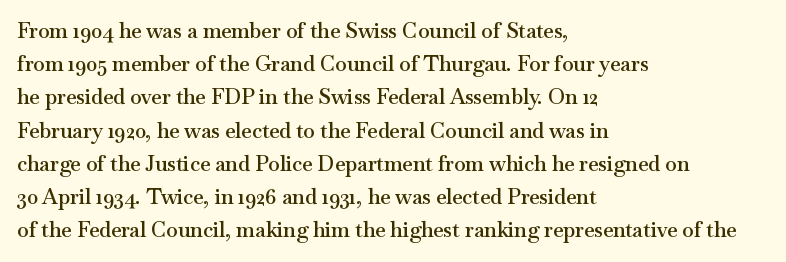
{"italic": "no", "bold": "semi", "underline": "no", "align": "left", "line_spacing": "normal", "line_spacing_ratio": 1.58, "letter_spacing": "normal", "letter_spacing_em": 0.0, "glyph_px": 21}
